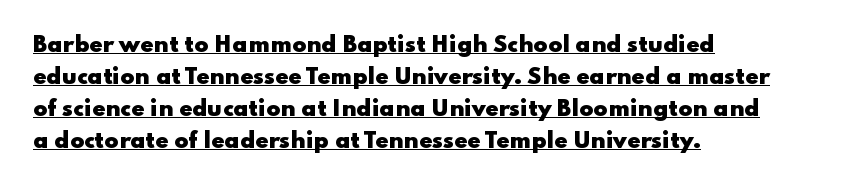
The image shows 21 px bold type, upright; set left-aligned, normal line spacing (1.53x), normal letter spacing, underlined.
